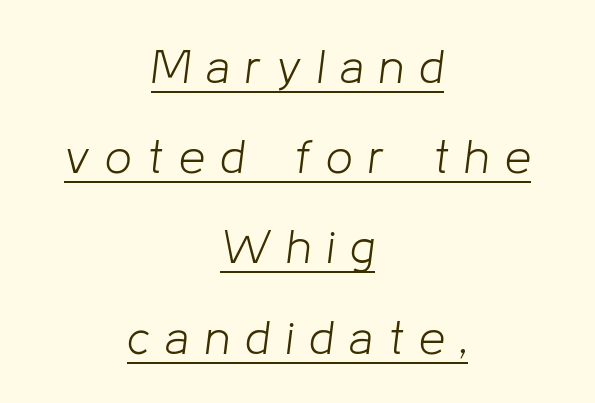
{"italic": "yes", "lean": "right", "slant_degrees": 8, "bold": "no", "weight": "light", "width": "normal", "stroke_contrast": "low", "x_height": "medium", "monospaced": "no", "underline": "yes", "align": "center", "line_spacing": "loose", "line_spacing_ratio": 1.92, "letter_spacing": "wide", "letter_spacing_em": 0.33, "glyph_px": 47}
